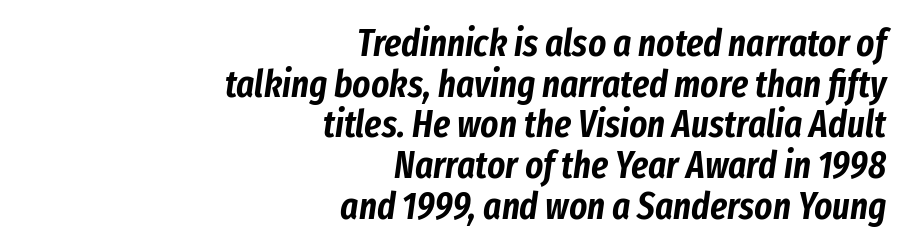
{"italic": "yes", "lean": "right", "slant_degrees": 8, "width": "condensed", "stroke_contrast": "low", "x_height": "medium", "monospaced": "no", "underline": "no", "align": "right", "line_spacing": "tight", "line_spacing_ratio": 1.07, "letter_spacing": "normal", "letter_spacing_em": 0.0, "glyph_px": 38}
